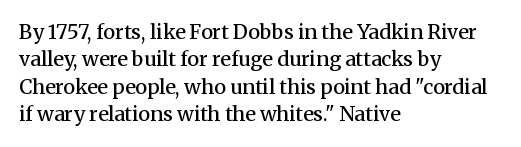
The specimen reads as upright at a glance. Each new line begins a customary step beneath the previous one. Has an underline been added? It has not. Its strokes are somewhat broadened, the hallmark of semibold type.
